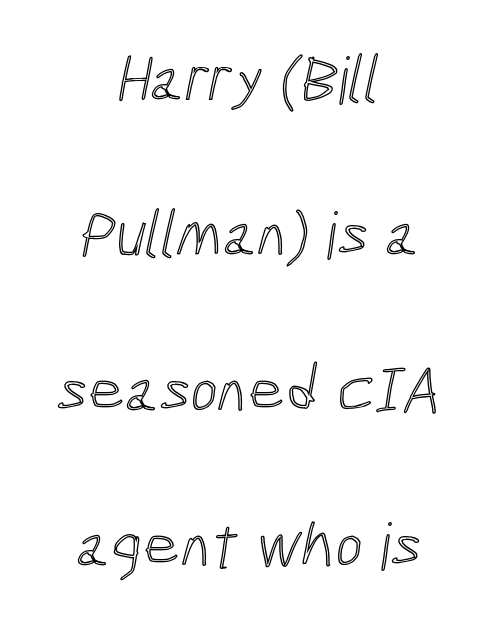
The image shows 65 px condensed type; set centered, loose line spacing (2.39x), normal letter spacing, not underlined; a medium x-height.
